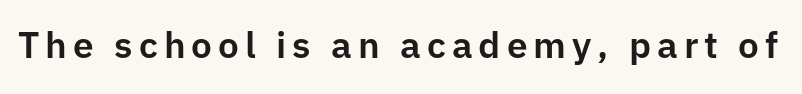
{"serif": "no", "italic": "no", "width": "normal", "stroke_contrast": "low", "x_height": "medium", "monospaced": "no", "underline": "no", "glyph_px": 37}
